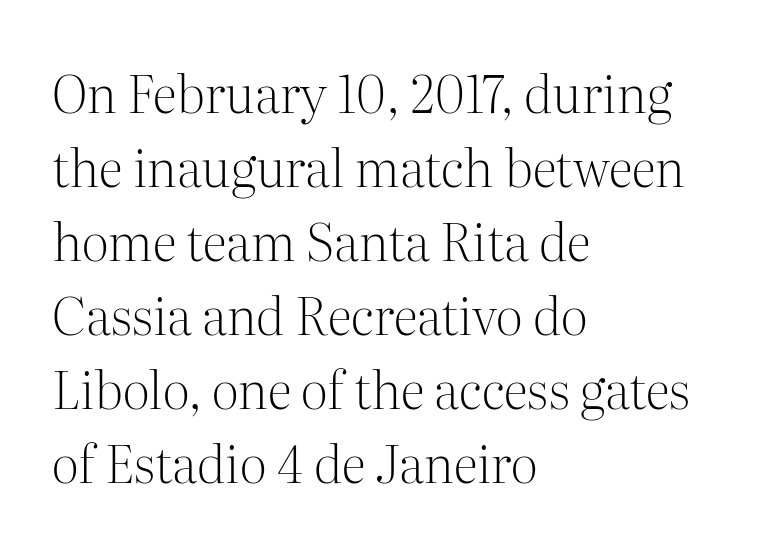
Proportional: the letters do not fall into vertical columns. No letter is thick-stroked: the sample isn't bold. Words float on clear page, feet unadorned. Serif or sans? Serif — the stroke terminals have little feet. Horizontally, the lines are justified to the leading edge only.
